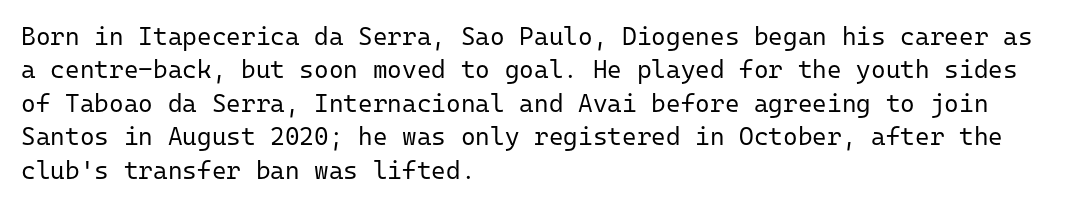
Q: Is the text bold? A: No.
Q: Is the text italic (slanted)? A: No, it is upright.
Q: Is the text underlined? A: No.
Q: How is the paragraph aligned? A: Left-aligned.
Q: Is the spacing between letters normal or unusually wide? A: Normal.
Q: Is the spacing between lines tight, normal or loose? A: Normal.
